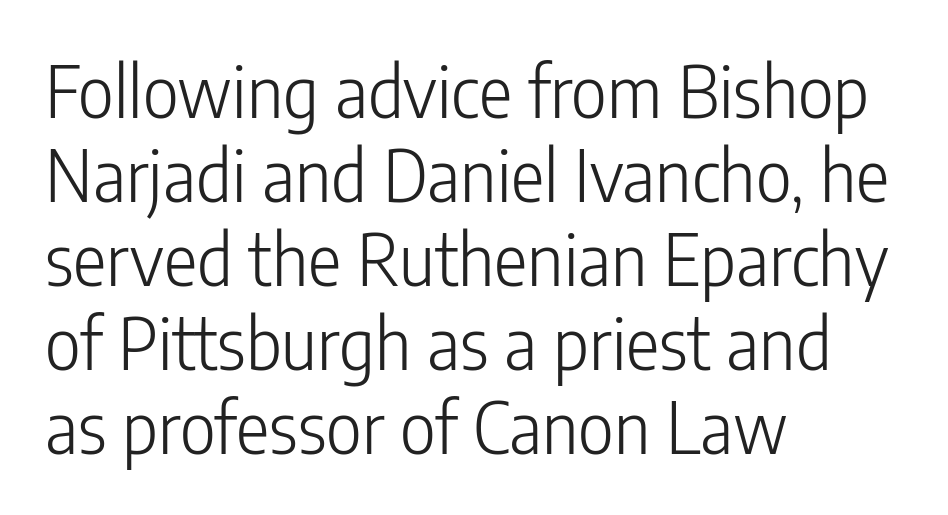
Rule under the text: the space is simply empty. Note: no serifs on the glyphs. The font's upright variant was chosen for this text. The lines are quadded left.
